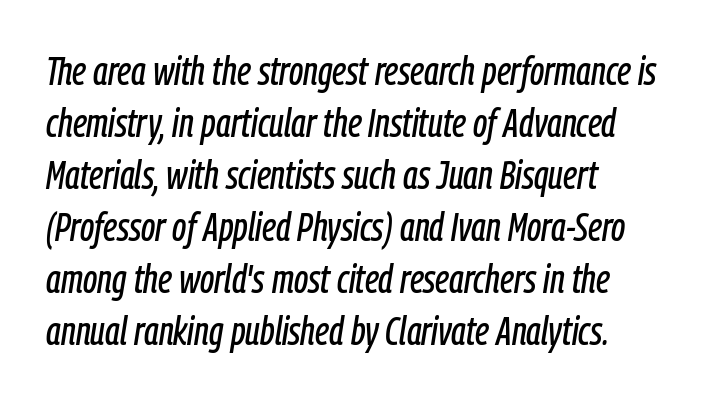
{"italic": "yes", "lean": "right", "slant_degrees": 9, "width": "condensed", "stroke_contrast": "low", "x_height": "medium", "monospaced": "no", "underline": "no", "align": "left", "line_spacing": "normal", "line_spacing_ratio": 1.3, "letter_spacing": "normal", "letter_spacing_em": 0.0, "glyph_px": 40}
